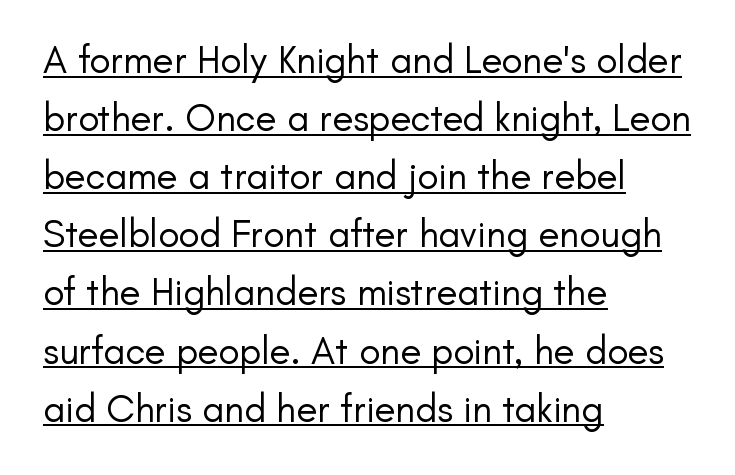
The image shows 39 px regular-weight sans-serif type, upright; set left-aligned, normal line spacing (1.49x), normal letter spacing, underlined; low stroke contrast and a small x-height.
